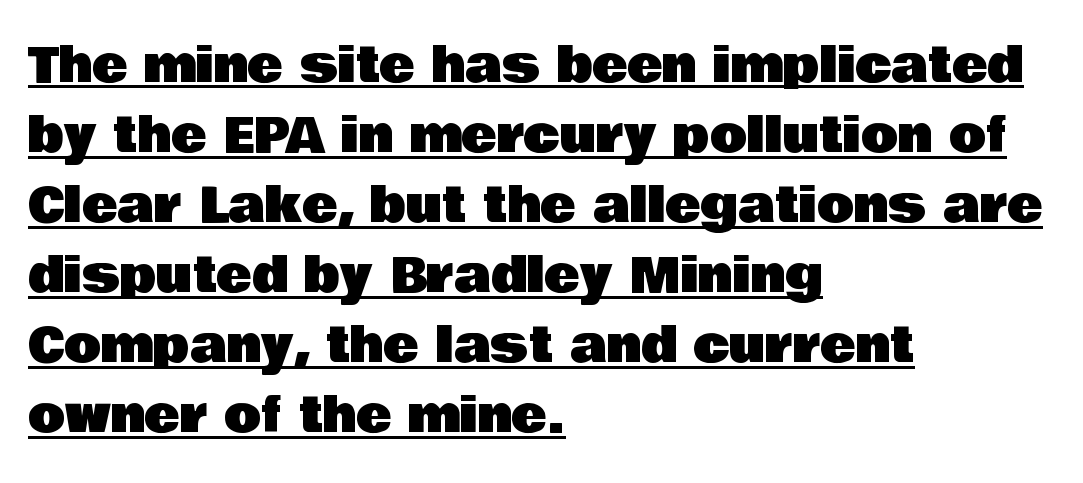
Q: Is the text italic (slanted)? A: No, it is upright.
Q: Is the typeface a serif or a sans-serif typeface? A: Sans-serif.
Q: Is the text underlined? A: Yes.
Q: How is the paragraph aligned? A: Left-aligned.
Q: Is the spacing between letters normal or unusually wide? A: Normal.
Q: Is the spacing between lines tight, normal or loose? A: Normal.
Q: Width (condensed, normal, or wide)? A: Normal.
Q: Stroke contrast? A: Low.
Q: x-height? A: Large.
Q: Monospaced? A: No.
